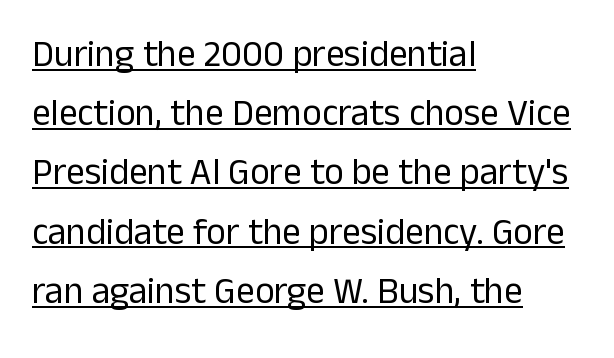
Q: Is the text bold? A: No.
Q: Is the text italic (slanted)? A: No, it is upright.
Q: Is the typeface a serif or a sans-serif typeface? A: Sans-serif.
Q: Is the text underlined? A: Yes.
Q: How is the paragraph aligned? A: Left-aligned.
Q: Is the spacing between letters normal or unusually wide? A: Normal.
Q: Is the spacing between lines tight, normal or loose? A: Normal.
Q: Width (condensed, normal, or wide)? A: Normal.
Q: Stroke contrast? A: Low.
Q: x-height? A: Medium.
Q: Monospaced? A: No.
